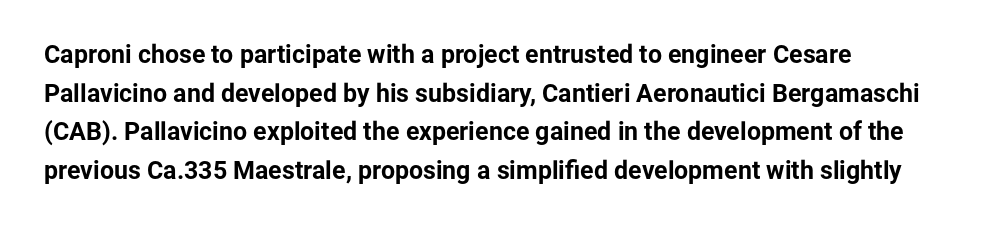
Lines of text with bare space underneath. Default kerning and tracking; the words read as compact shapes. Typeset ragged right — the left edge is the straight one. Regarding leading, the lines here are spaced in the standard way. Every stem runs plumb, perpendicular to the baseline.
